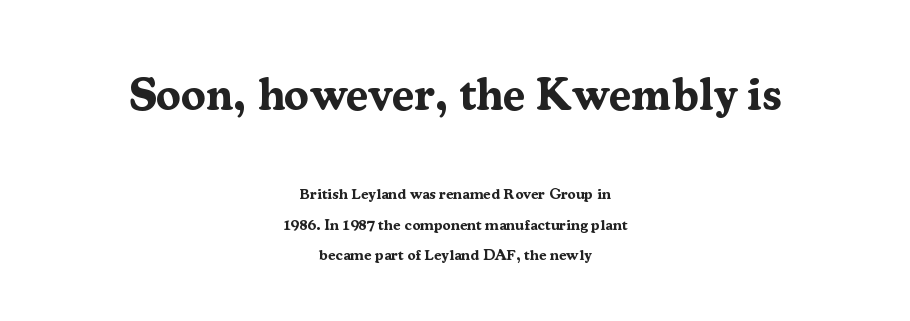
Q: Is the text bold? A: Yes.
Q: Is the text italic (slanted)? A: No, it is upright.
Q: Is the typeface a serif or a sans-serif typeface? A: Serif.
Q: Is the text underlined? A: No.
Q: How is the paragraph aligned? A: Centered.
Q: Is the spacing between letters normal or unusually wide? A: Normal.
Q: Is the spacing between lines tight, normal or loose? A: Loose.
Q: Which block of text is set in a larger size, the first (top) or the second (bottom)? A: The first (top) one.
Q: Width (condensed, normal, or wide)? A: Normal.
Q: Stroke contrast? A: Medium.
Q: x-height? A: Medium.
Q: Monospaced? A: No.
